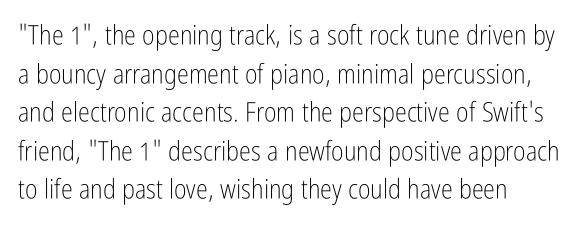
The image shows 27 px text type, upright; set normal line spacing (1.43x), normal letter spacing, not underlined.
